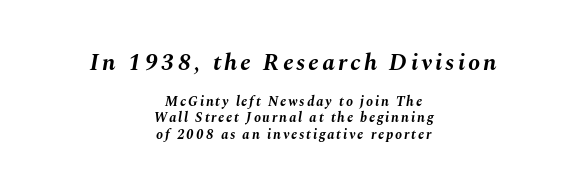
Underline: absent. These lines were composed using italics. Weight: bold. The earlier block is typeset at a bigger size than the later block. The lines in this sample share a center point and differ in where they start and stop.
